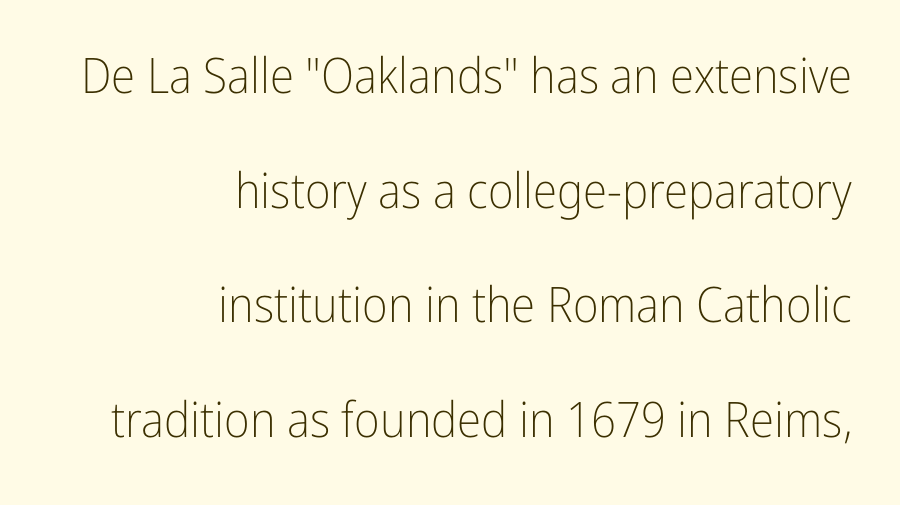
The string is rendered with underlining switched off. Compared with a flush-left layout, this one pins lines to the opposite, right side. Notice how the stems are strictly vertical — no italics here. The text was rendered using a sans face with plain stroke endings.
